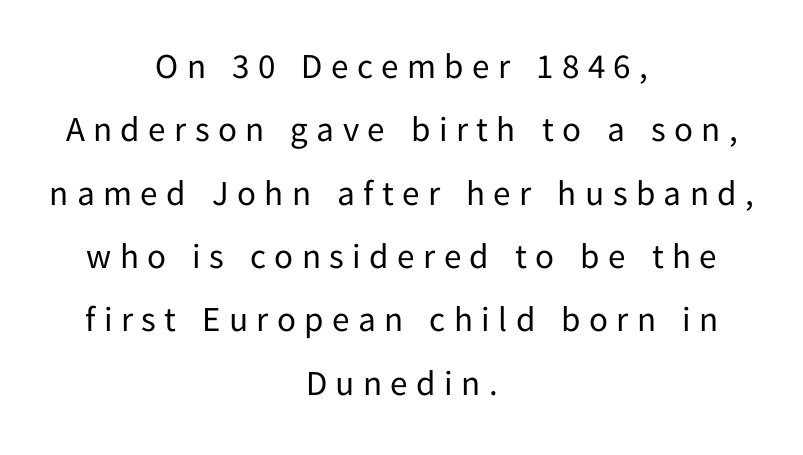
Q: Is the text bold? A: No.
Q: Is the text italic (slanted)? A: No, it is upright.
Q: Is the typeface a serif or a sans-serif typeface? A: Sans-serif.
Q: Is the text underlined? A: No.
Q: How is the paragraph aligned? A: Centered.
Q: Is the spacing between letters normal or unusually wide? A: Unusually wide.
Q: Width (condensed, normal, or wide)? A: Normal.
Q: Stroke contrast? A: Low.
Q: x-height? A: Medium.
Q: Monospaced? A: No.
